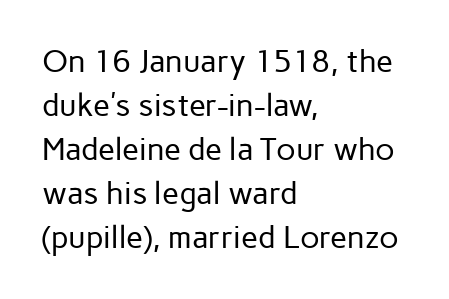
The vertical gap from one line to the next is medium. I'd call this a sans setting — the letters go barefoot. Horizontal alignment here is leftward, the default for most running prose. Has an underline been added? It has not. Tracking value appears to be zero — textbook default spacing.
